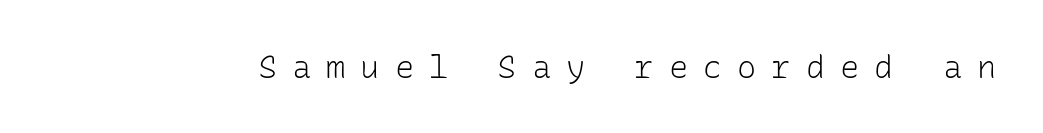
Q: Is the text bold? A: No.
Q: Is the text italic (slanted)? A: No, it is upright.
Q: Is the typeface a serif or a sans-serif typeface? A: Sans-serif.
Q: Is the text underlined? A: No.
Q: Is the spacing between letters normal or unusually wide? A: Unusually wide.
Q: Width (condensed, normal, or wide)? A: Normal.
Q: Stroke contrast? A: Low.
Q: x-height? A: Medium.
Q: Monospaced? A: Yes.
